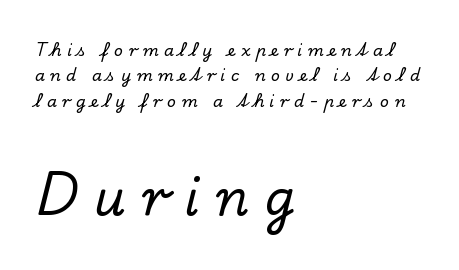
Q: Is the text italic (slanted)? A: Yes.
Q: Is the typeface a serif or a sans-serif typeface? A: Serif.
Q: Is the text underlined? A: No.
Q: How is the paragraph aligned? A: Left-aligned.
Q: Is the spacing between letters normal or unusually wide? A: Unusually wide.
Q: Is the spacing between lines tight, normal or loose? A: Normal.
Q: Which block of text is set in a larger size, the first (top) or the second (bottom)? A: The second (bottom) one.
Q: Width (condensed, normal, or wide)? A: Normal.
Q: Stroke contrast? A: Low.
Q: x-height? A: Small.
Q: Monospaced? A: No.
